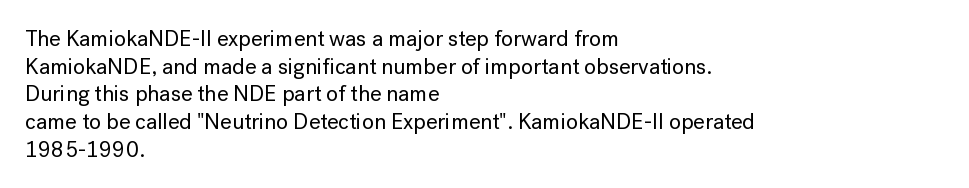
The image shows 22 px text type, upright; set left-aligned, normal line spacing (1.26x), normal letter spacing, not underlined.
